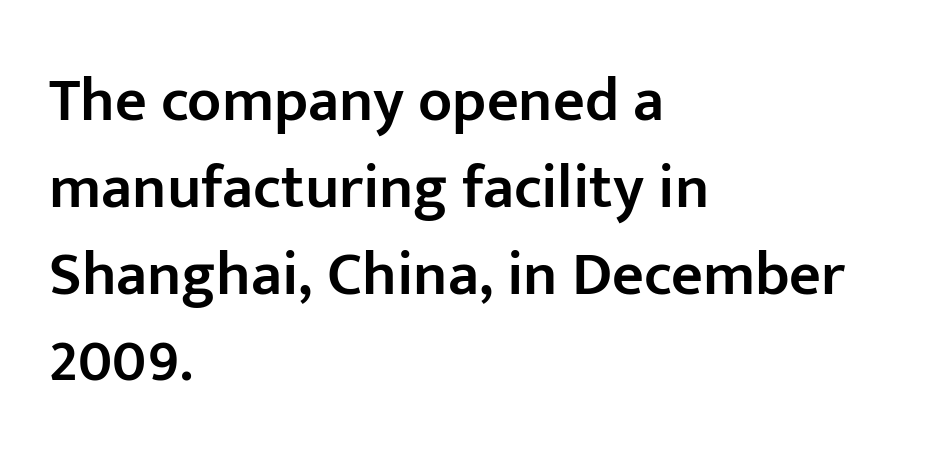
{"serif": "no", "italic": "no", "bold": "semi", "weight": "semibold", "width": "normal", "stroke_contrast": "low", "x_height": "medium", "monospaced": "no", "underline": "no", "align": "left", "line_spacing": "normal", "line_spacing_ratio": 1.4, "letter_spacing": "normal", "letter_spacing_em": 0.0, "glyph_px": 62}
